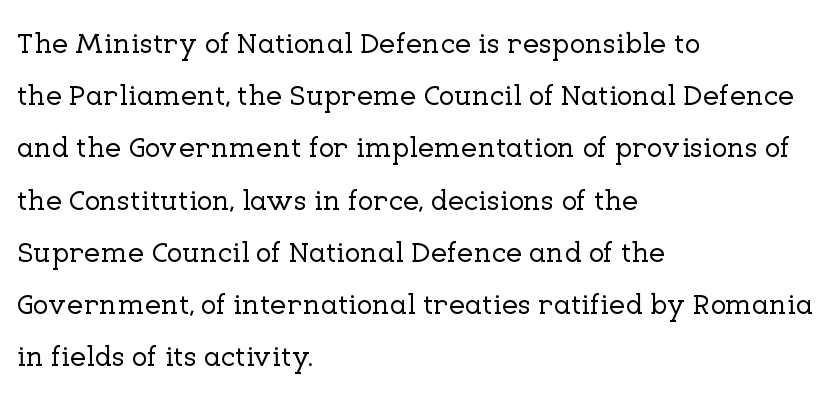
Line starts are locked; line ends wander. Are there feet on the stems? There are — it's a serif. These lines are rendered in a variable-pitch font. Caption: standard tracking, unaltered.
